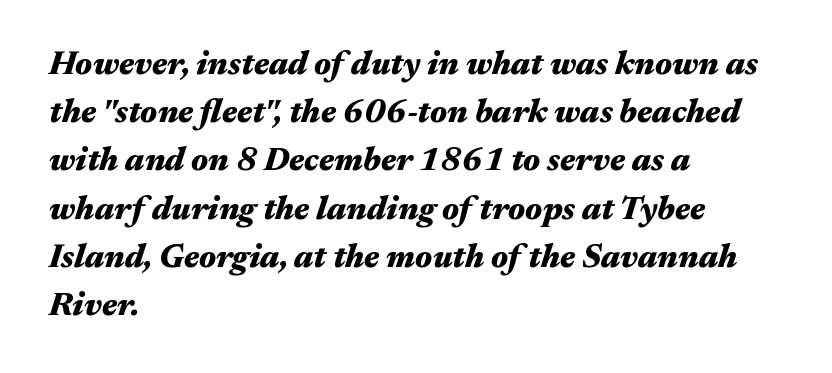
The image shows 33 px heavy, wide type, italic (leaning right); set left-aligned, normal line spacing (1.46x), normal letter spacing, not underlined; medium stroke contrast and a medium x-height.
